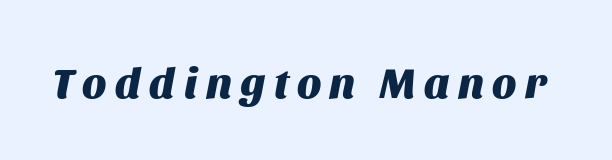
{"italic": "yes", "lean": "right", "slant_degrees": 11, "bold": "yes", "weight": "heavy", "width": "normal", "stroke_contrast": "medium", "x_height": "large", "monospaced": "no", "underline": "no", "letter_spacing": "wide", "letter_spacing_em": 0.2, "glyph_px": 43}
